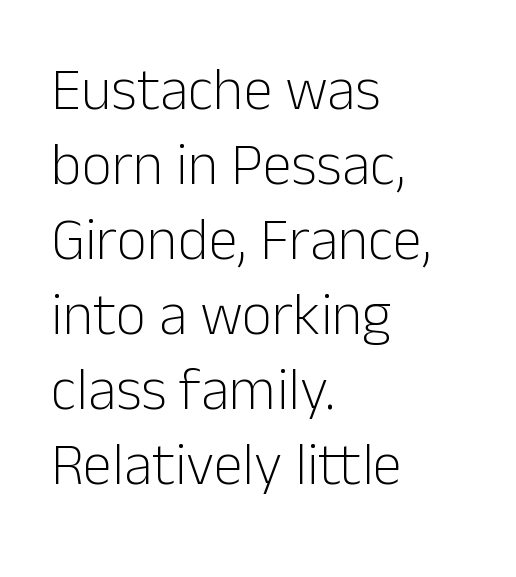
Typeset ragged right — the left edge is the straight one. The rendering uses natural spacing where letterforms have individual widths. Quick note: underline off. This block has exactly the height ordinary leading produces.
